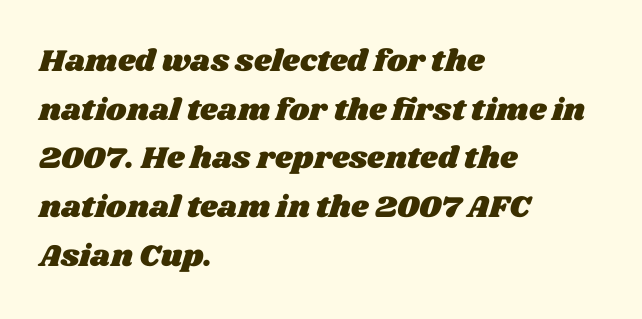
{"width": "wide", "stroke_contrast": "medium", "x_height": "large", "monospaced": "no", "underline": "no", "align": "left", "line_spacing": "normal", "line_spacing_ratio": 1.57, "letter_spacing": "normal", "letter_spacing_em": 0.0, "glyph_px": 31}
